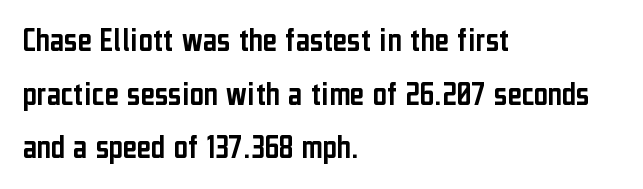
The image shows 34 px condensed sans-serif type, upright; set left-aligned, normal line spacing (1.58x), normal letter spacing, not underlined; low stroke contrast and a medium x-height.
